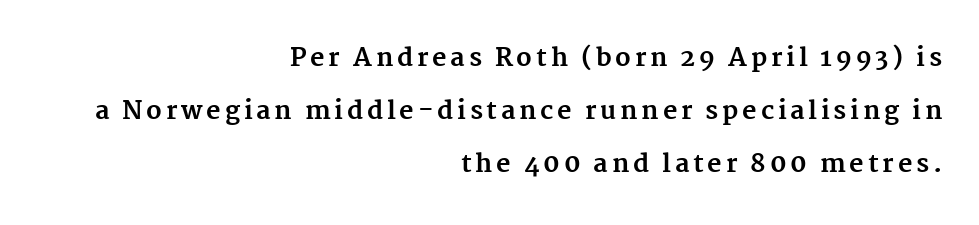
The image shows 25 px bold type, upright; set right-aligned, loose line spacing (2.13x), not underlined.
